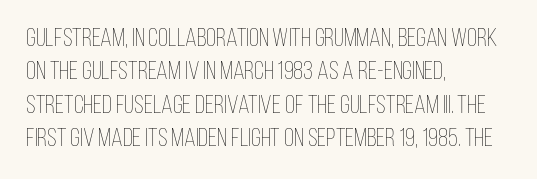
Compared with typical paragraphs, the rows here are spaced about the same. The letters stand straight up with perfectly vertical stems. Short and long lines alike share a common starting point at left. Is the stroke heavy? The answer is a plain regular-or-lighter. In terms of letterspacing, this is plain default setting. Just letters on the line, the space beneath them empty.
